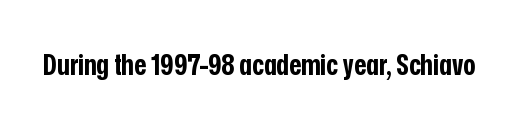
{"serif": "no", "italic": "no", "bold": "yes", "weight": "bold", "width": "condensed", "stroke_contrast": "low", "x_height": "medium", "monospaced": "no", "underline": "no", "letter_spacing": "normal", "letter_spacing_em": 0.0, "glyph_px": 29}
